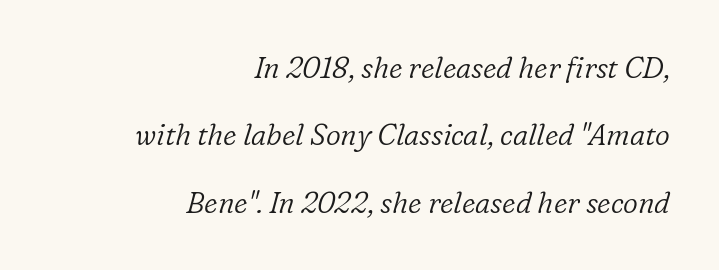
{"serif": "yes", "italic": "yes", "lean": "right", "slant_degrees": 16, "bold": "no", "weight": "light", "width": "normal", "stroke_contrast": "low", "x_height": "medium", "monospaced": "no", "underline": "no", "align": "right", "line_spacing": "loose", "line_spacing_ratio": 2.32, "letter_spacing": "normal", "letter_spacing_em": 0.0, "glyph_px": 29}
